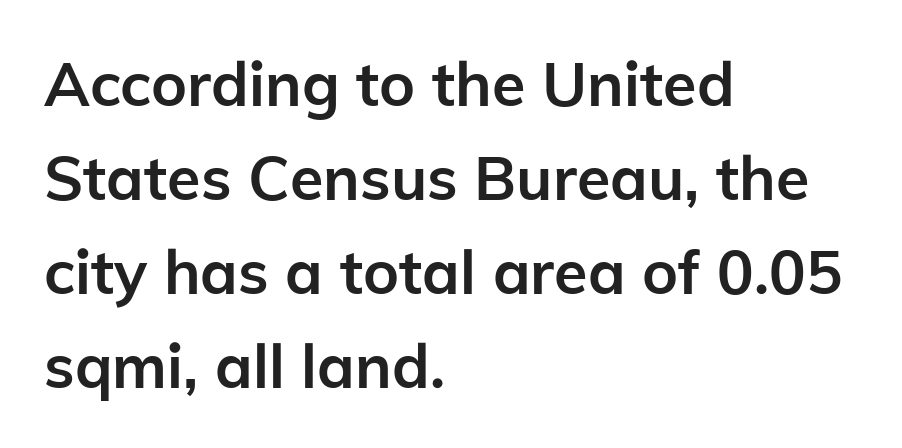
Q: Is the text bold? A: Yes.
Q: Is the text italic (slanted)? A: No, it is upright.
Q: Is the typeface a serif or a sans-serif typeface? A: Sans-serif.
Q: Is the text underlined? A: No.
Q: How is the paragraph aligned? A: Left-aligned.
Q: Is the spacing between letters normal or unusually wide? A: Normal.
Q: Is the spacing between lines tight, normal or loose? A: Normal.
Q: Width (condensed, normal, or wide)? A: Normal.
Q: Stroke contrast? A: Low.
Q: x-height? A: Medium.
Q: Monospaced? A: No.
